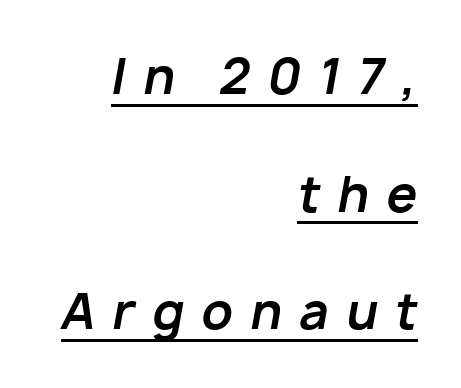
The image shows 49 px bold type, italic (leaning right); set right-aligned, loose line spacing (2.4x), unusually wide letter spacing (+0.35 em), underlined; low stroke contrast and a medium x-height.
